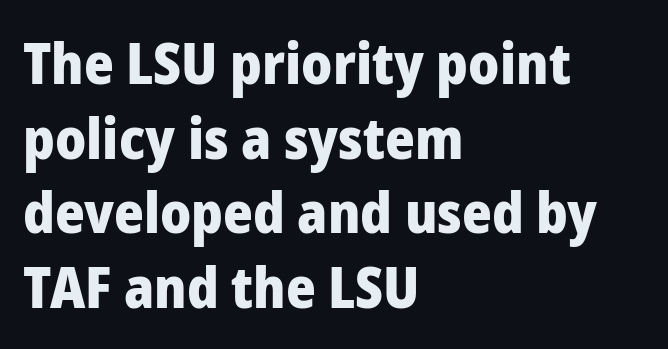
Spacing verdict: proportional, widths tailored to each character. Stroke terminals: plain, sans-serif. Standard letterfit; no display-style spreading of the glyphs. Line beginnings align vertically; line endings do not. Posture: straight, roman, zero tilt. Summary of vertical rhythm: regular, with standard interline spacing.
